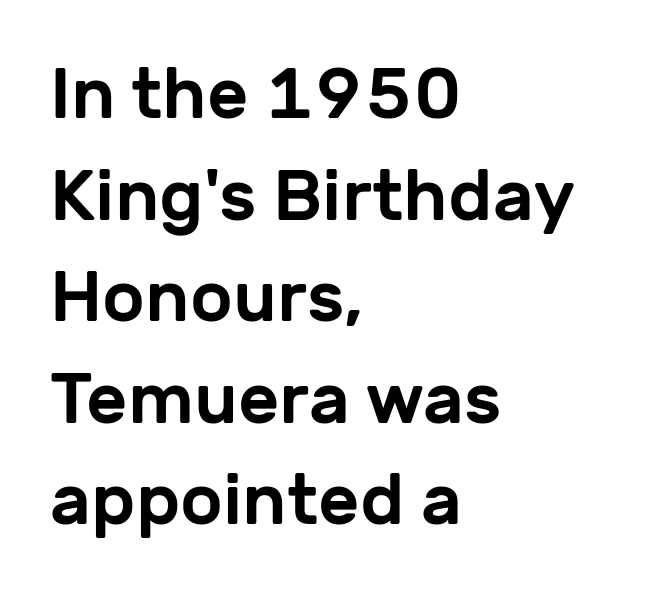
The image shows 72 px sans-serif type, upright; set left-aligned, normal line spacing (1.41x), normal letter spacing, not underlined; low stroke contrast and a medium x-height.
